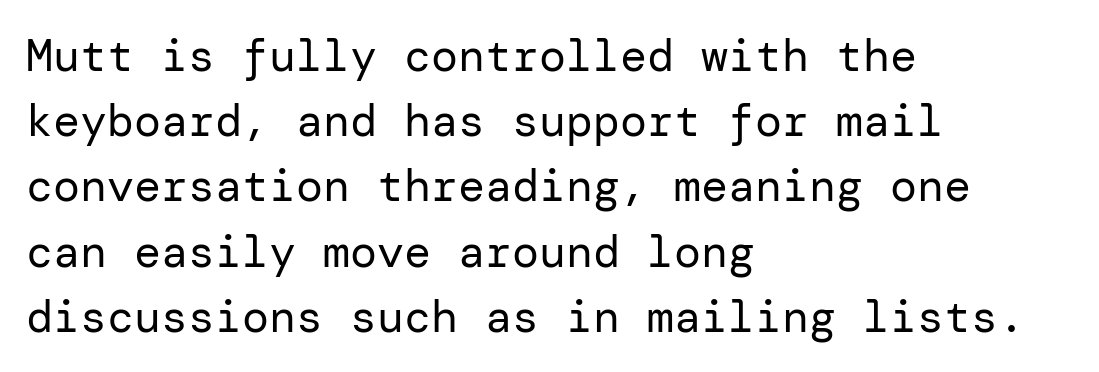
{"serif": "no", "italic": "no", "bold": "no", "weight": "regular", "width": "normal", "stroke_contrast": "low", "x_height": "medium", "underline": "no", "align": "left", "line_spacing": "normal", "line_spacing_ratio": 1.45, "letter_spacing": "normal", "letter_spacing_em": 0.0, "glyph_px": 45}
